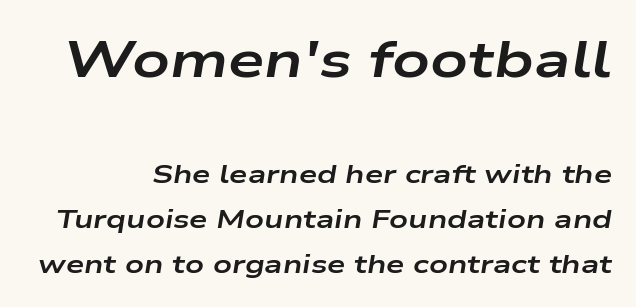
Q: Is the text bold? A: Yes.
Q: Is the text italic (slanted)? A: Yes, it leans right by about 9 degrees.
Q: Is the text underlined? A: No.
Q: Is the spacing between letters normal or unusually wide? A: Normal.
Q: Which block of text is set in a larger size, the first (top) or the second (bottom)? A: The first (top) one.
Q: Width (condensed, normal, or wide)? A: Wide.
Q: Stroke contrast? A: Low.
Q: x-height? A: Medium.
Q: Monospaced? A: No.
